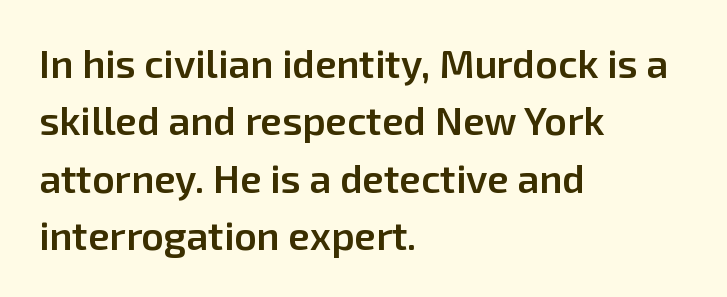
{"serif": "no", "italic": "no", "bold": "semi", "weight": "semibold", "width": "normal", "stroke_contrast": "low", "x_height": "medium", "monospaced": "no", "underline": "no", "align": "left", "line_spacing": "normal", "line_spacing_ratio": 1.47, "letter_spacing": "normal", "letter_spacing_em": 0.0, "glyph_px": 39}
